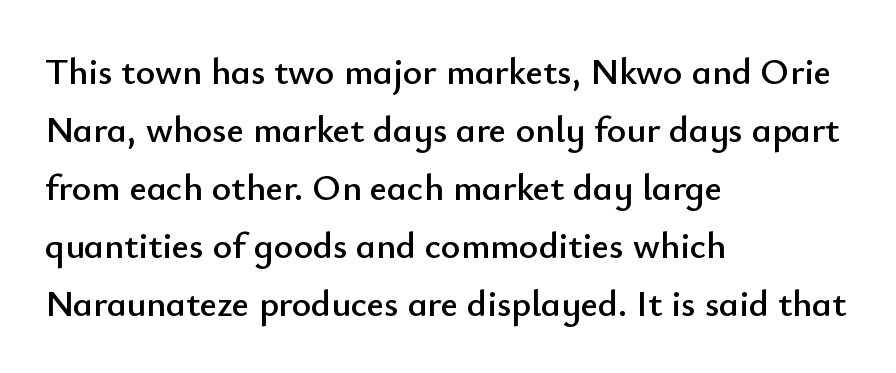
Q: Is the text italic (slanted)? A: No, it is upright.
Q: Is the typeface a serif or a sans-serif typeface? A: Sans-serif.
Q: Is the text underlined? A: No.
Q: How is the paragraph aligned? A: Left-aligned.
Q: Is the spacing between letters normal or unusually wide? A: Normal.
Q: Is the spacing between lines tight, normal or loose? A: Normal.
Q: Width (condensed, normal, or wide)? A: Normal.
Q: Stroke contrast? A: Low.
Q: x-height? A: Small.
Q: Monospaced? A: No.
